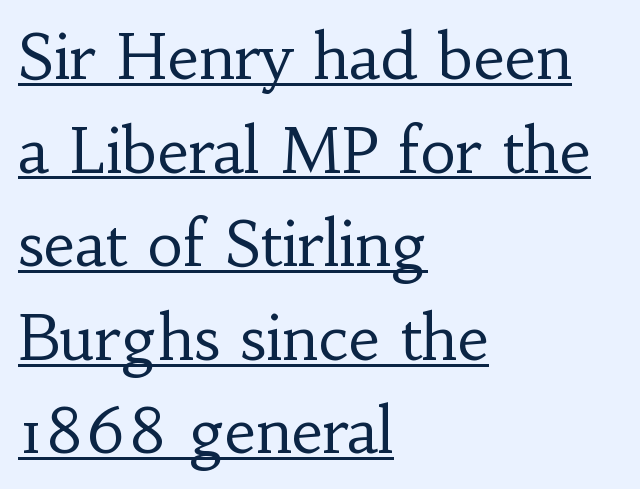
The image shows 62 px regular-weight serif type, upright; set left-aligned, normal line spacing (1.51x), normal letter spacing, underlined; low stroke contrast and a small x-height.
